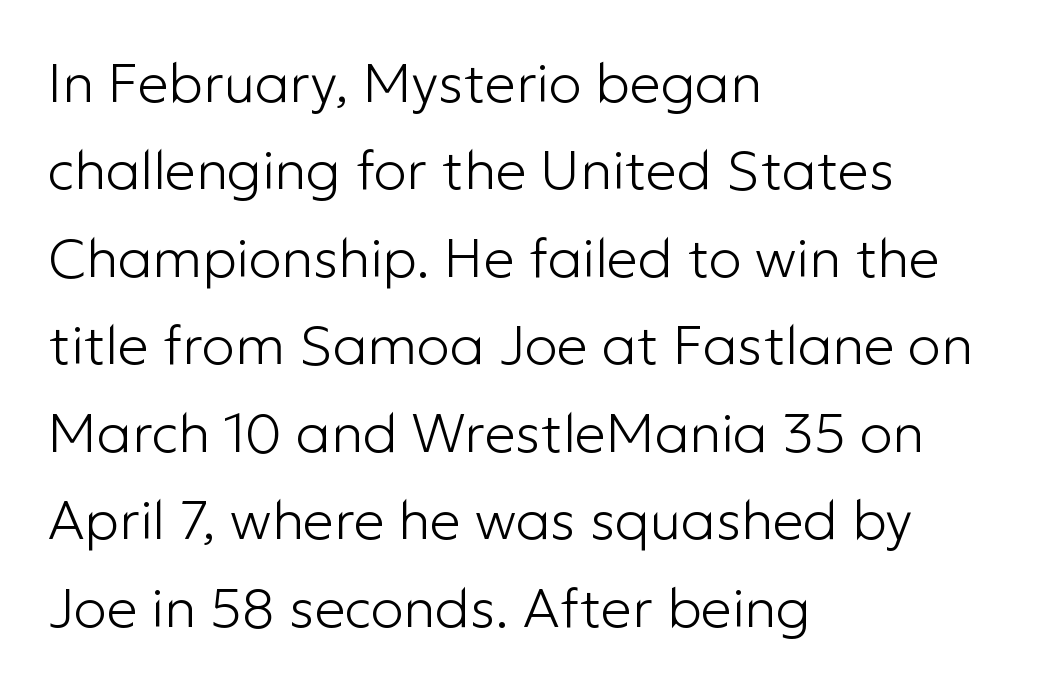
{"serif": "no", "italic": "no", "bold": "no", "weight": "light", "width": "normal", "stroke_contrast": "low", "x_height": "medium", "monospaced": "no", "underline": "no", "align": "left", "line_spacing": "normal", "line_spacing_ratio": 1.59, "letter_spacing": "normal", "letter_spacing_em": 0.0, "glyph_px": 55}
